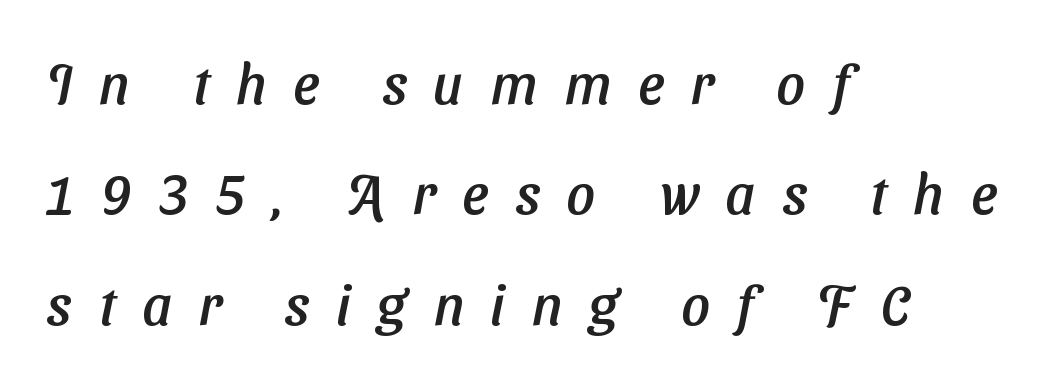
The ragged edge is on the right, which tells us the setting is flush left. I'd call this a sans setting — the letters go barefoot. Only glyphs here, with clear space below each row. Observe the wide spacing: letters keep a clear distance from each other. Here the designer chose a conventional face with non-uniform glyph widths.
